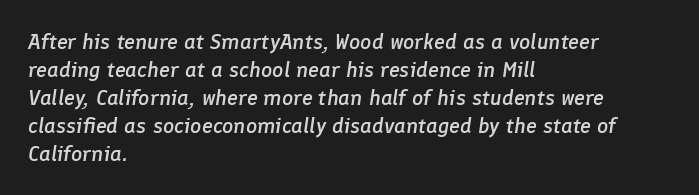
Weight: semibold (demi). The strip under each line holds only bare page. Italic? Definitely — the glyphs are oblique. Left-aligned paragraph, ragged on the right.
